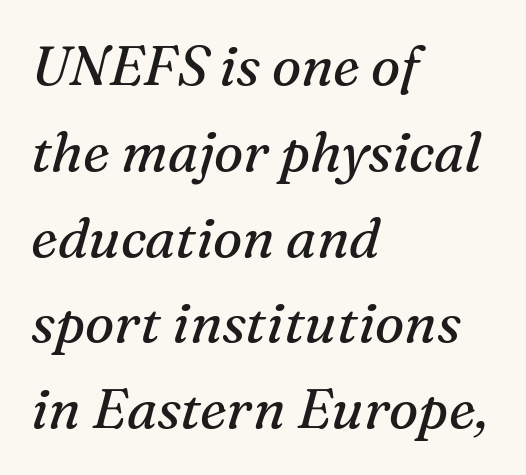
Q: Is the text bold? A: No.
Q: Is the text italic (slanted)? A: Yes, it leans right by about 16 degrees.
Q: Is the typeface a serif or a sans-serif typeface? A: Serif.
Q: Is the text underlined? A: No.
Q: How is the paragraph aligned? A: Left-aligned.
Q: Is the spacing between letters normal or unusually wide? A: Normal.
Q: Is the spacing between lines tight, normal or loose? A: Normal.
Q: Width (condensed, normal, or wide)? A: Normal.
Q: Stroke contrast? A: Medium.
Q: x-height? A: Medium.
Q: Monospaced? A: No.
